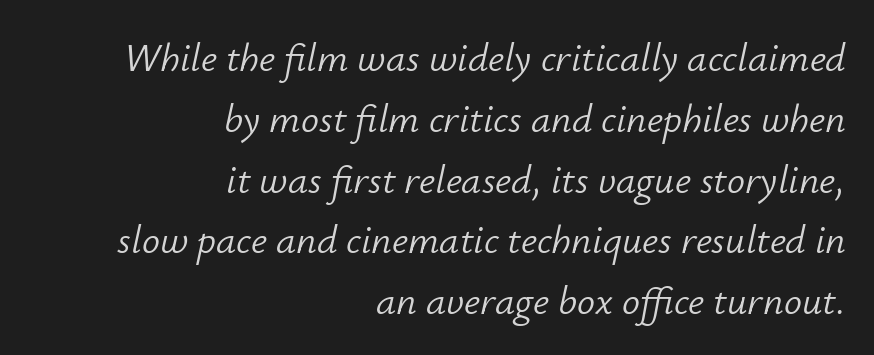
The image shows 40 px light type, italic (leaning right); set right-aligned, normal line spacing (1.52x), normal letter spacing, not underlined; low stroke contrast and a small x-height.
